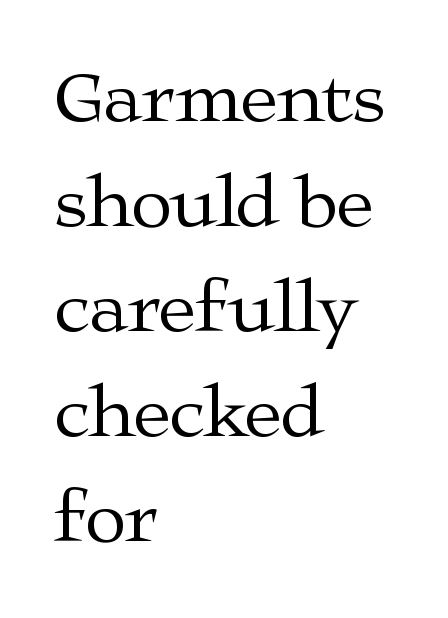
Bold? No — there's no thickening of the strokes. Words float on clear page, feet unadorned. The block of text has a typical density, with ordinary space between rows. One-word summary of the alignment: left. Italic: no, the glyphs are upright roman.
